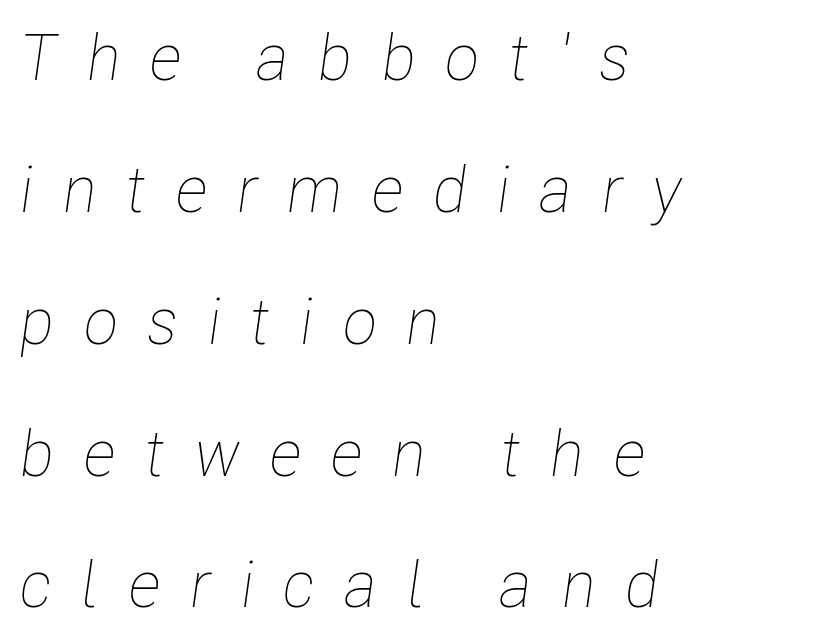
Q: Is the text bold? A: No.
Q: Is the text italic (slanted)? A: Yes, it leans right by about 8 degrees.
Q: Is the text underlined? A: No.
Q: How is the paragraph aligned? A: Left-aligned.
Q: Is the spacing between letters normal or unusually wide? A: Unusually wide.
Q: Is the spacing between lines tight, normal or loose? A: Loose.
Q: Width (condensed, normal, or wide)? A: Condensed.
Q: Stroke contrast? A: Low.
Q: x-height? A: Medium.
Q: Monospaced? A: No.
